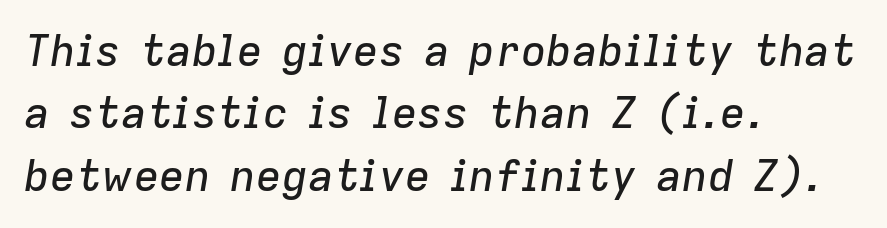
Here the designer chose a conventional face with non-uniform glyph widths. The specimen omits any rule beneath the text block's lines. The lines in this sample share a left origin and differ only in where they stop. Short note: letters normally spaced.
